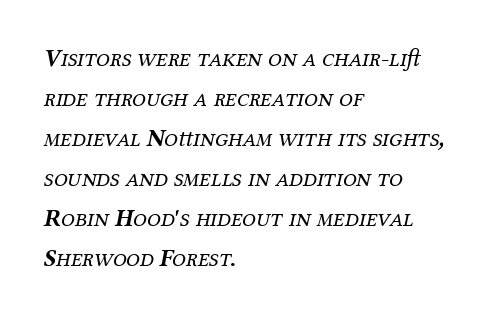
Q: Is the text bold? A: No.
Q: Is the text italic (slanted)? A: Yes, it leans right by about 12 degrees.
Q: Is the text underlined? A: No.
Q: How is the paragraph aligned? A: Left-aligned.
Q: Is the spacing between letters normal or unusually wide? A: Normal.
Q: Is the spacing between lines tight, normal or loose? A: Normal.
